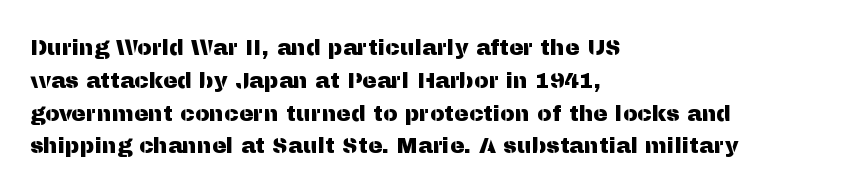
The image shows 22 px text type, upright; set left-aligned, normal line spacing (1.49x), normal letter spacing, not underlined.
